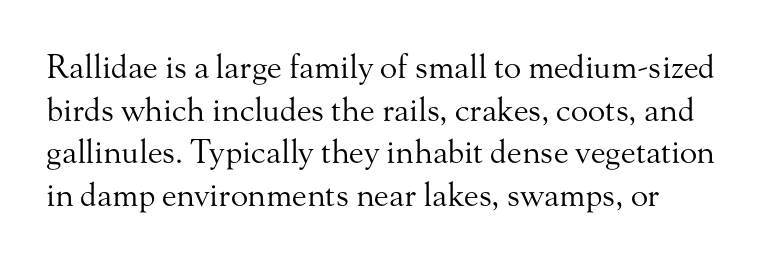
Q: Is the text bold? A: No.
Q: Is the text italic (slanted)? A: No, it is upright.
Q: Is the typeface a serif or a sans-serif typeface? A: Serif.
Q: Is the text underlined? A: No.
Q: How is the paragraph aligned? A: Left-aligned.
Q: Is the spacing between letters normal or unusually wide? A: Normal.
Q: Is the spacing between lines tight, normal or loose? A: Normal.
Q: Width (condensed, normal, or wide)? A: Normal.
Q: Stroke contrast? A: Medium.
Q: x-height? A: Small.
Q: Monospaced? A: No.
